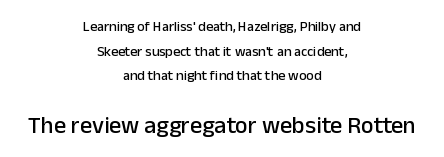
{"italic": "no", "underline": "no", "align": "center", "line_spacing_ratio": 1.76, "letter_spacing": "normal", "letter_spacing_em": 0.0, "larger_block": "second", "size_ratio": 1.71, "glyph_px": 24}
